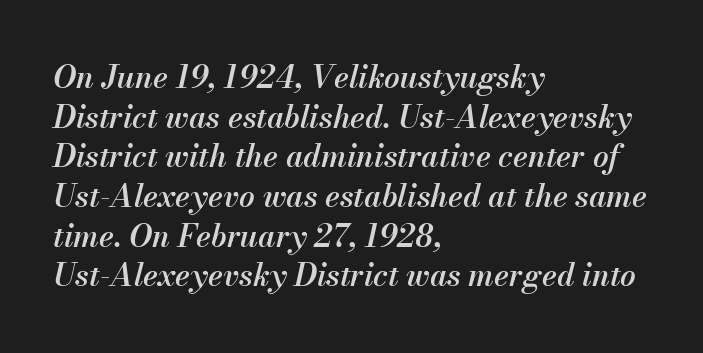
{"italic": "yes", "lean": "right", "slant_degrees": 13, "bold": "semi", "weight": "semibold", "width": "normal", "stroke_contrast": "medium", "x_height": "small", "monospaced": "no", "underline": "no", "align": "left", "line_spacing": "normal", "line_spacing_ratio": 1.28, "letter_spacing": "normal", "letter_spacing_em": 0.0, "glyph_px": 31}
